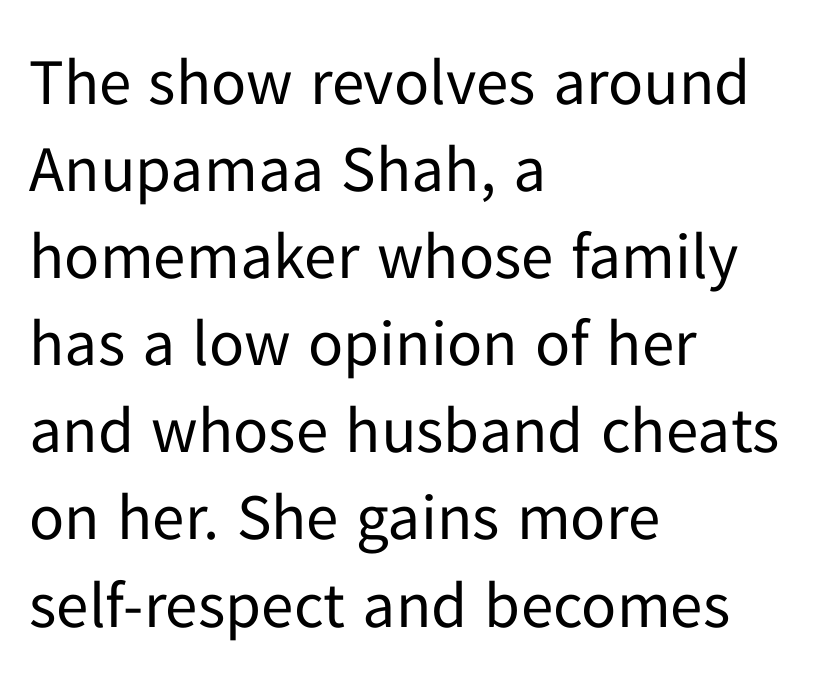
Q: Is the text bold? A: No.
Q: Is the text italic (slanted)? A: No, it is upright.
Q: Is the typeface a serif or a sans-serif typeface? A: Sans-serif.
Q: Is the text underlined? A: No.
Q: How is the paragraph aligned? A: Left-aligned.
Q: Is the spacing between letters normal or unusually wide? A: Normal.
Q: Is the spacing between lines tight, normal or loose? A: Normal.
Q: Width (condensed, normal, or wide)? A: Normal.
Q: Stroke contrast? A: Low.
Q: x-height? A: Medium.
Q: Monospaced? A: No.
